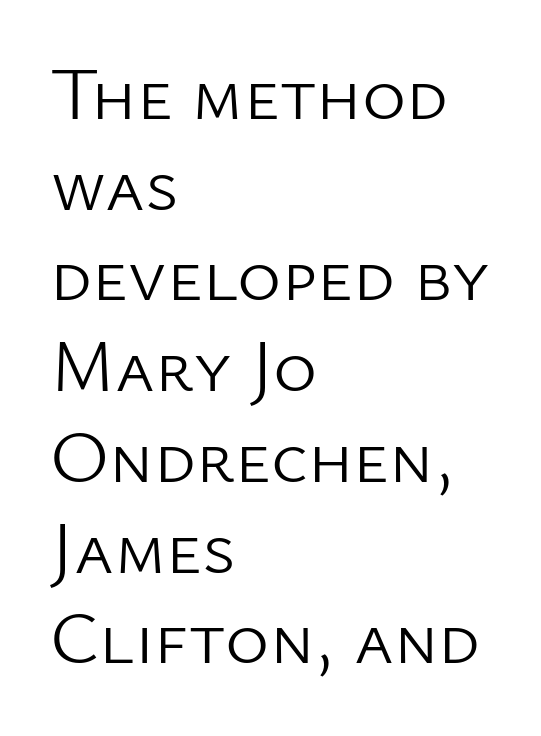
Q: Is the text bold? A: No.
Q: Is the text italic (slanted)? A: No, it is upright.
Q: Is the typeface a serif or a sans-serif typeface? A: Sans-serif.
Q: Is the text underlined? A: No.
Q: How is the paragraph aligned? A: Left-aligned.
Q: Is the spacing between letters normal or unusually wide? A: Normal.
Q: Width (condensed, normal, or wide)? A: Normal.
Q: Stroke contrast? A: Low.
Q: x-height? A: Medium.
Q: Monospaced? A: No.
